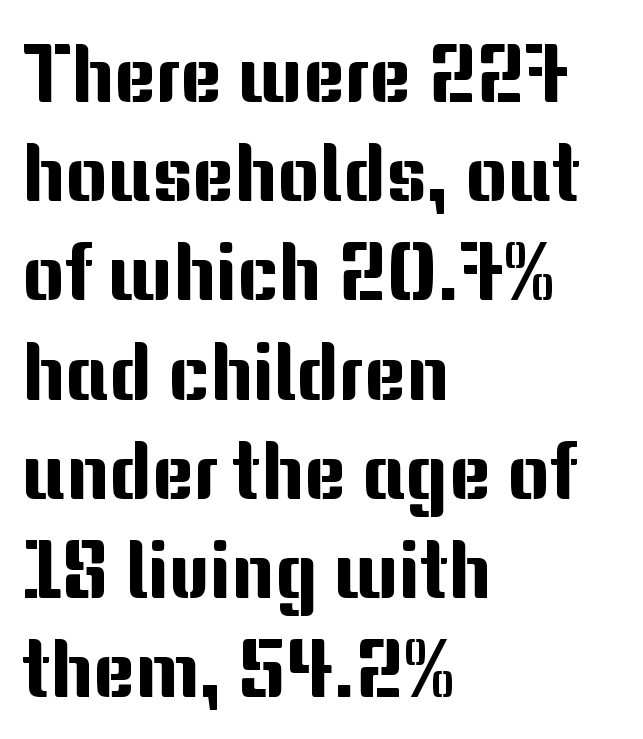
{"serif": "no", "italic": "no", "width": "normal", "stroke_contrast": "medium", "x_height": "medium", "monospaced": "no", "underline": "no", "align": "left", "line_spacing_ratio": 1.24, "letter_spacing": "normal", "letter_spacing_em": 0.0, "glyph_px": 80}
